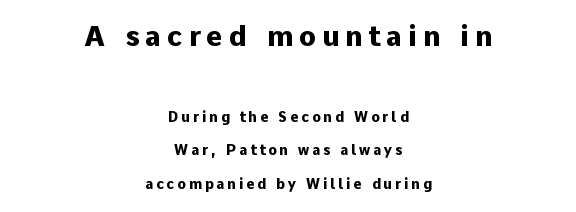
{"serif": "no", "italic": "no", "bold": "yes", "weight": "heavy", "width": "normal", "stroke_contrast": "low", "x_height": "medium", "monospaced": "no", "underline": "no", "align": "center", "line_spacing": "loose", "line_spacing_ratio": 2.38, "letter_spacing": "wide", "letter_spacing_em": 0.21, "larger_block": "first", "size_ratio": 2.0, "glyph_px": 28}
